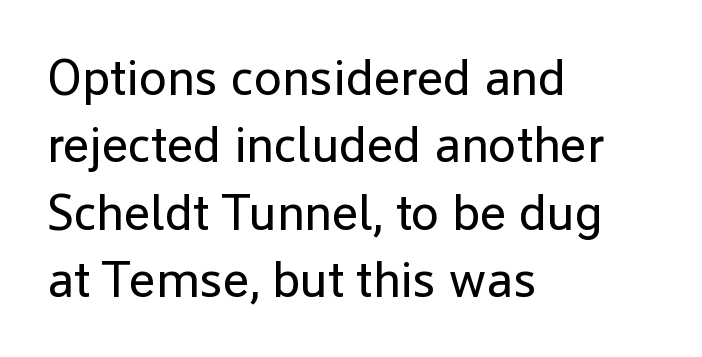
Q: Is the text bold? A: No.
Q: Is the text italic (slanted)? A: No, it is upright.
Q: Is the typeface a serif or a sans-serif typeface? A: Sans-serif.
Q: Is the text underlined? A: No.
Q: How is the paragraph aligned? A: Left-aligned.
Q: Is the spacing between letters normal or unusually wide? A: Normal.
Q: Is the spacing between lines tight, normal or loose? A: Normal.
Q: Width (condensed, normal, or wide)? A: Normal.
Q: Stroke contrast? A: Low.
Q: x-height? A: Medium.
Q: Monospaced? A: No.
